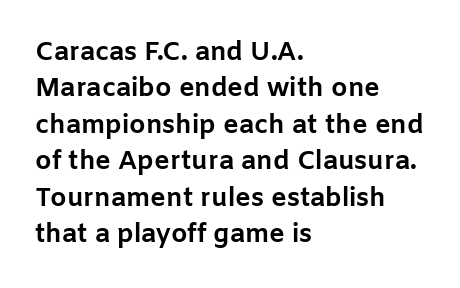
The image shows 26 px bold type, upright; set left-aligned, normal line spacing (1.4x), normal letter spacing, not underlined.
